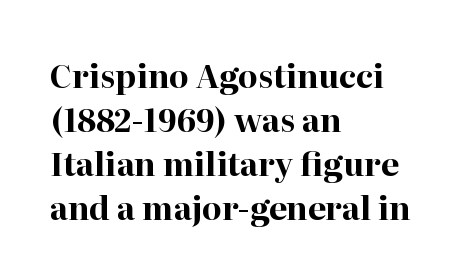
The rendering uses natural spacing where letterforms have individual widths. No extra tracking has been applied to these lines. One-word summary of the alignment: left. If you drew a line through each stem, it would be perfectly vertical. In terms of letterform style, serifs are clearly present. Is there much room between lines? A standard amount, neither cramped nor airy.
